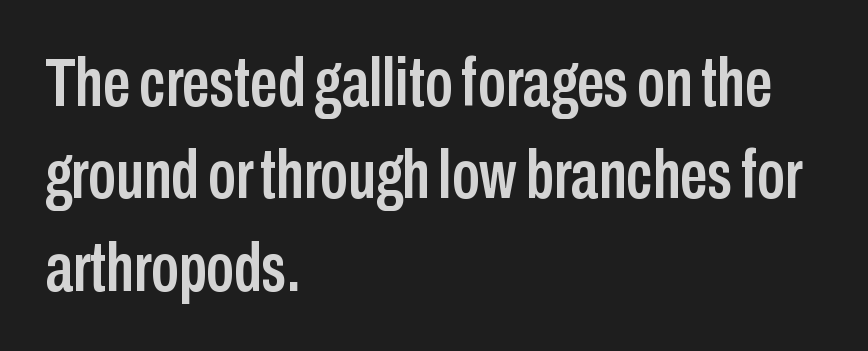
{"serif": "no", "italic": "no", "width": "condensed", "stroke_contrast": "low", "x_height": "medium", "monospaced": "no", "underline": "no", "align": "left", "line_spacing": "normal", "line_spacing_ratio": 1.34, "letter_spacing": "normal", "letter_spacing_em": 0.0, "glyph_px": 69}
